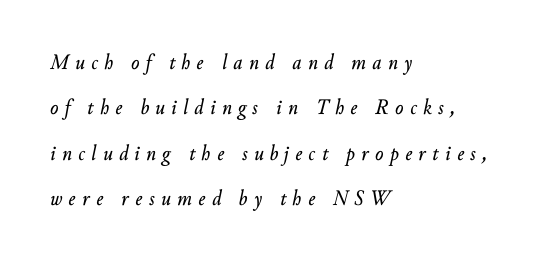
{"italic": "yes", "lean": "right", "slant_degrees": 10, "underline": "no", "align": "left", "line_spacing": "loose", "line_spacing_ratio": 2.06, "letter_spacing": "wide", "letter_spacing_em": 0.29, "glyph_px": 22}
